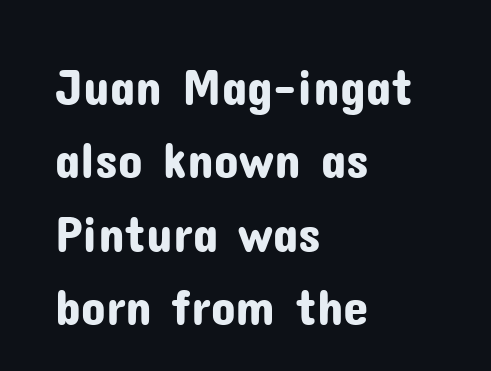
{"serif": "no", "italic": "no", "width": "normal", "stroke_contrast": "low", "x_height": "medium", "monospaced": "no", "underline": "no", "align": "left", "line_spacing": "normal", "line_spacing_ratio": 1.44, "letter_spacing": "normal", "letter_spacing_em": 0.0, "glyph_px": 51}
